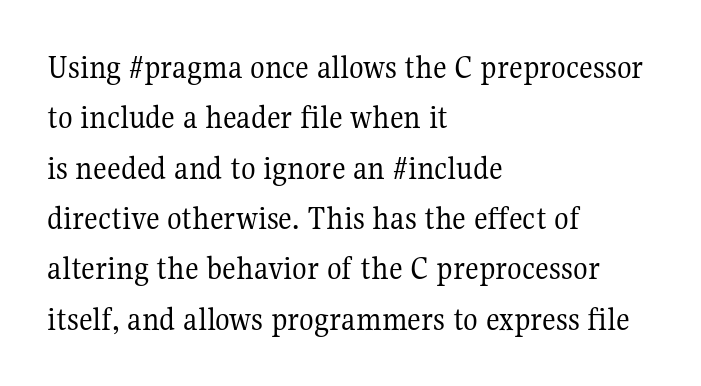
Q: Is the text bold? A: No.
Q: Is the text italic (slanted)? A: No, it is upright.
Q: Is the typeface a serif or a sans-serif typeface? A: Serif.
Q: Is the text underlined? A: No.
Q: How is the paragraph aligned? A: Left-aligned.
Q: Is the spacing between letters normal or unusually wide? A: Normal.
Q: Is the spacing between lines tight, normal or loose? A: Normal.
Q: Width (condensed, normal, or wide)? A: Normal.
Q: Stroke contrast? A: Medium.
Q: x-height? A: Medium.
Q: Monospaced? A: No.
